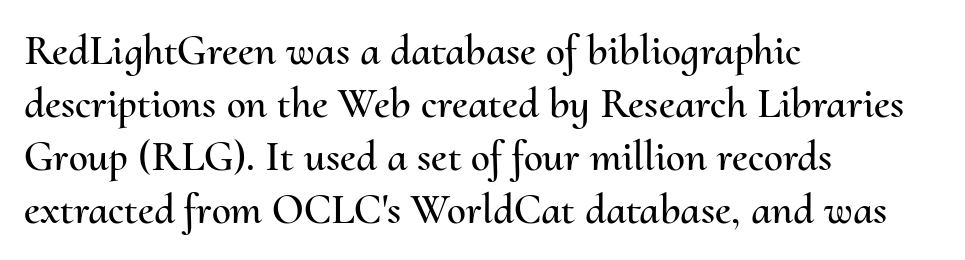
The image shows 43 px text type, upright; set left-aligned, line spacing 1.23x, normal letter spacing, not underlined; medium stroke contrast and a small x-height.
